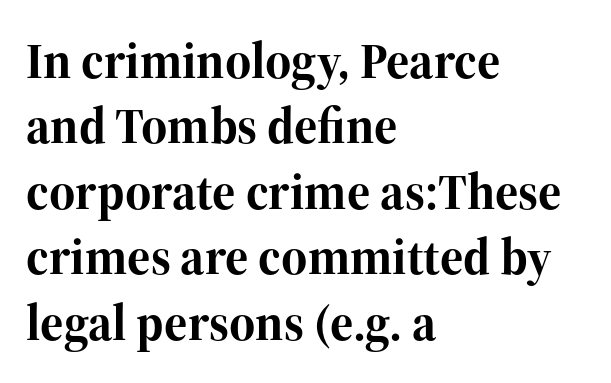
Q: Is the text bold? A: Yes.
Q: Is the text italic (slanted)? A: No, it is upright.
Q: Is the typeface a serif or a sans-serif typeface? A: Serif.
Q: Is the text underlined? A: No.
Q: How is the paragraph aligned? A: Left-aligned.
Q: Is the spacing between letters normal or unusually wide? A: Normal.
Q: Is the spacing between lines tight, normal or loose? A: Normal.
Q: Width (condensed, normal, or wide)? A: Normal.
Q: Stroke contrast? A: High.
Q: x-height? A: Medium.
Q: Monospaced? A: No.
